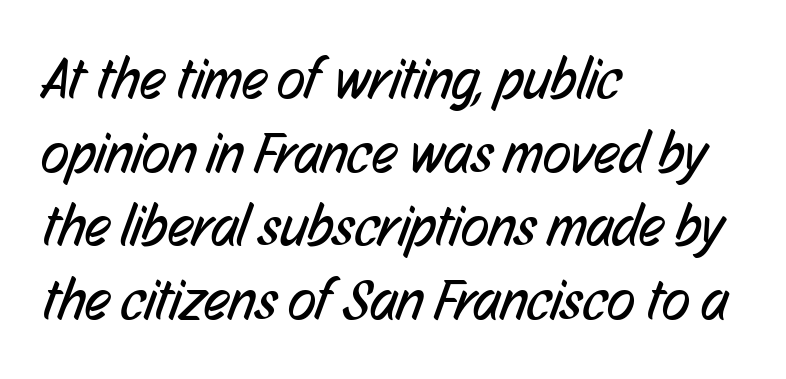
{"serif": "no", "bold": "no", "weight": "regular", "width": "condensed", "stroke_contrast": "low", "x_height": "medium", "monospaced": "no", "underline": "no", "align": "left", "line_spacing": "normal", "line_spacing_ratio": 1.27, "letter_spacing": "normal", "letter_spacing_em": 0.0, "glyph_px": 58}
